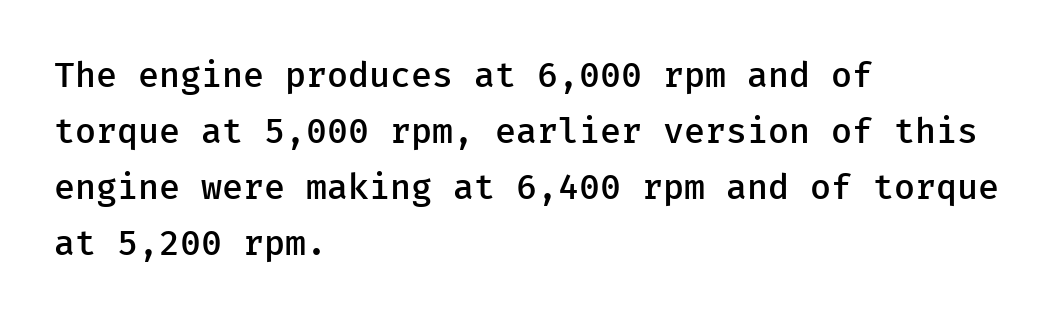
Check under the words: just untouched page. This sample uses plain, unmodified letter spacing. No italicization has been applied; the sample stays upright. One-word summary of the alignment: left. The font is running at a semibold setting, under full bold.
